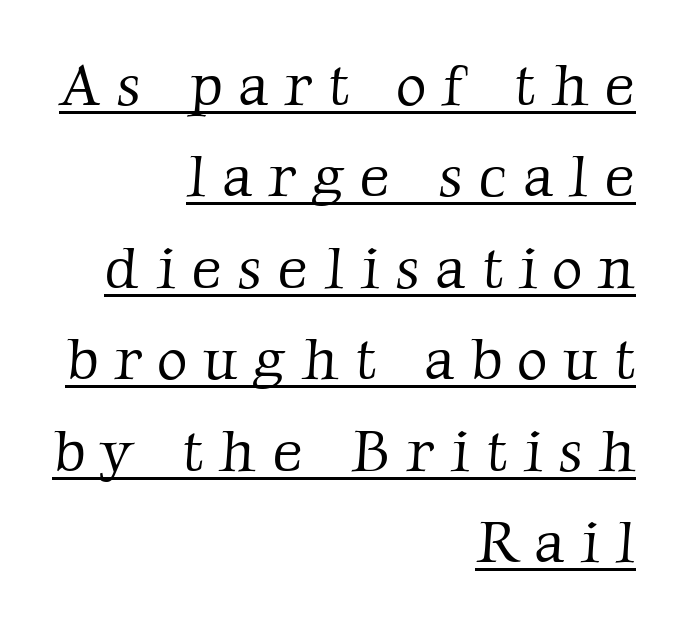
The image shows 59 px light serif type; set right-aligned, normal line spacing (1.55x), unusually wide letter spacing (+0.27 em), underlined; low stroke contrast and a medium x-height.
